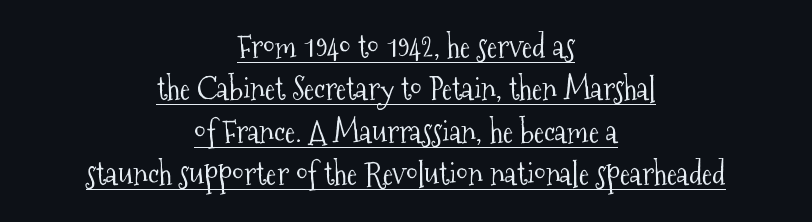
Q: Is the text bold? A: No.
Q: Is the text italic (slanted)? A: No, it is upright.
Q: Is the typeface a serif or a sans-serif typeface? A: Serif.
Q: Is the text underlined? A: Yes.
Q: How is the paragraph aligned? A: Centered.
Q: Is the spacing between letters normal or unusually wide? A: Normal.
Q: Is the spacing between lines tight, normal or loose? A: Normal.
Q: Width (condensed, normal, or wide)? A: Condensed.
Q: Stroke contrast? A: Medium.
Q: x-height? A: Medium.
Q: Monospaced? A: No.
